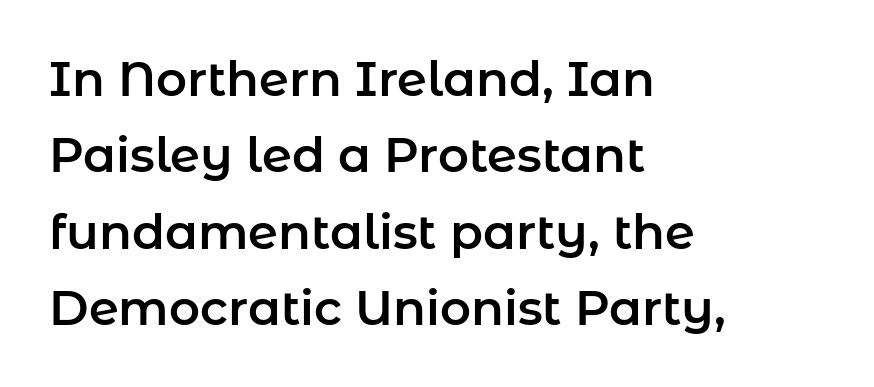
The image shows 48 px sans-serif type, upright; set left-aligned, normal line spacing (1.59x), normal letter spacing, not underlined; low stroke contrast and a medium x-height.
